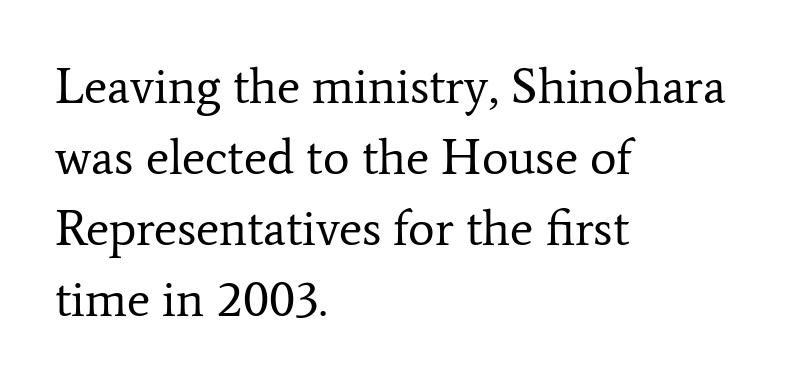
{"serif": "yes", "italic": "no", "bold": "no", "weight": "regular", "width": "normal", "stroke_contrast": "low", "x_height": "medium", "monospaced": "no", "underline": "no", "align": "left", "line_spacing": "normal", "line_spacing_ratio": 1.42, "letter_spacing": "normal", "letter_spacing_em": 0.0, "glyph_px": 50}
